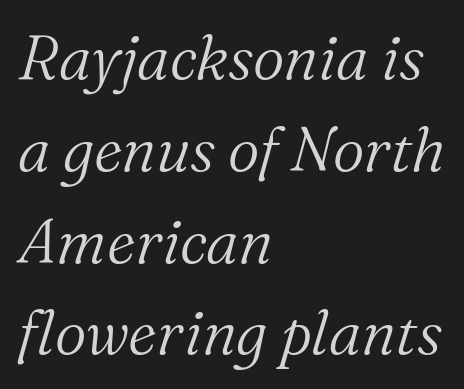
The image shows 62 px light serif type, italic (leaning right); set left-aligned, normal line spacing (1.48x), normal letter spacing, not underlined; medium stroke contrast and a medium x-height.
